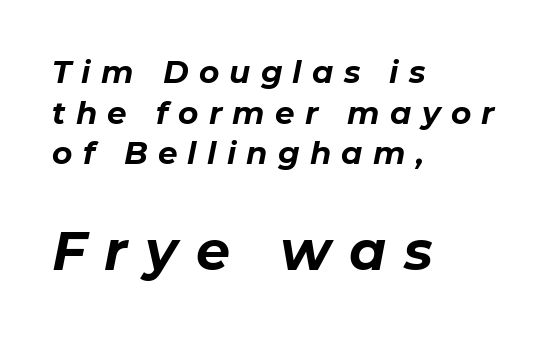
Q: Is the text bold? A: Yes.
Q: Is the text italic (slanted)? A: Yes, it leans right by about 11 degrees.
Q: Is the text underlined? A: No.
Q: How is the paragraph aligned? A: Left-aligned.
Q: Is the spacing between letters normal or unusually wide? A: Unusually wide.
Q: Is the spacing between lines tight, normal or loose? A: Normal.
Q: Which block of text is set in a larger size, the first (top) or the second (bottom)? A: The second (bottom) one.
Q: Width (condensed, normal, or wide)? A: Normal.
Q: Stroke contrast? A: Low.
Q: x-height? A: Medium.
Q: Monospaced? A: No.
